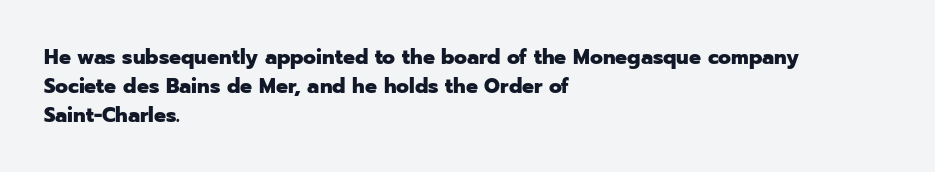
Q: Is the text bold? A: Yes.
Q: Is the text italic (slanted)? A: No, it is upright.
Q: Is the text underlined? A: No.
Q: How is the paragraph aligned? A: Left-aligned.
Q: Is the spacing between letters normal or unusually wide? A: Normal.
Q: Is the spacing between lines tight, normal or loose? A: Normal.
